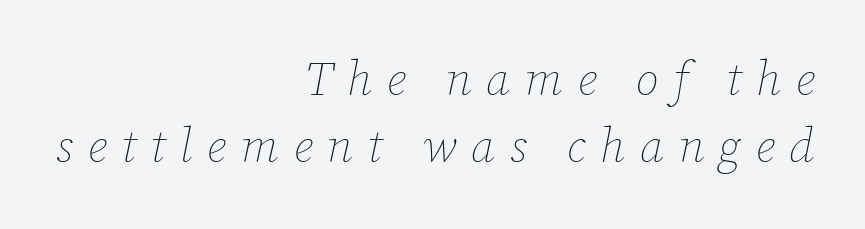
{"italic": "yes", "lean": "right", "slant_degrees": 12, "bold": "no", "weight": "thin", "width": "normal", "stroke_contrast": "low", "x_height": "medium", "monospaced": "no", "underline": "no", "align": "right", "line_spacing": "normal", "line_spacing_ratio": 1.42, "letter_spacing": "wide", "letter_spacing_em": 0.31, "glyph_px": 47}
